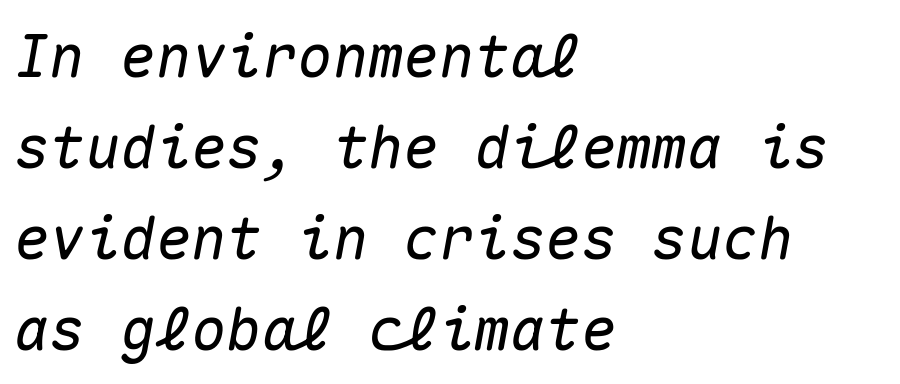
Q: Is the text italic (slanted)? A: Yes, it leans right by about 10 degrees.
Q: Is the text underlined? A: No.
Q: How is the paragraph aligned? A: Left-aligned.
Q: Is the spacing between letters normal or unusually wide? A: Normal.
Q: Is the spacing between lines tight, normal or loose? A: Normal.
Q: Width (condensed, normal, or wide)? A: Normal.
Q: Stroke contrast? A: Medium.
Q: x-height? A: Medium.
Q: Monospaced? A: Yes.
